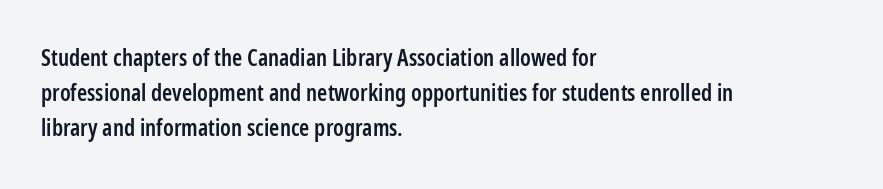
Q: Is the text bold? A: Semi-bold.
Q: Is the text italic (slanted)? A: No, it is upright.
Q: Is the text underlined? A: No.
Q: How is the paragraph aligned? A: Left-aligned.
Q: Is the spacing between letters normal or unusually wide? A: Normal.
Q: Is the spacing between lines tight, normal or loose? A: Normal.
